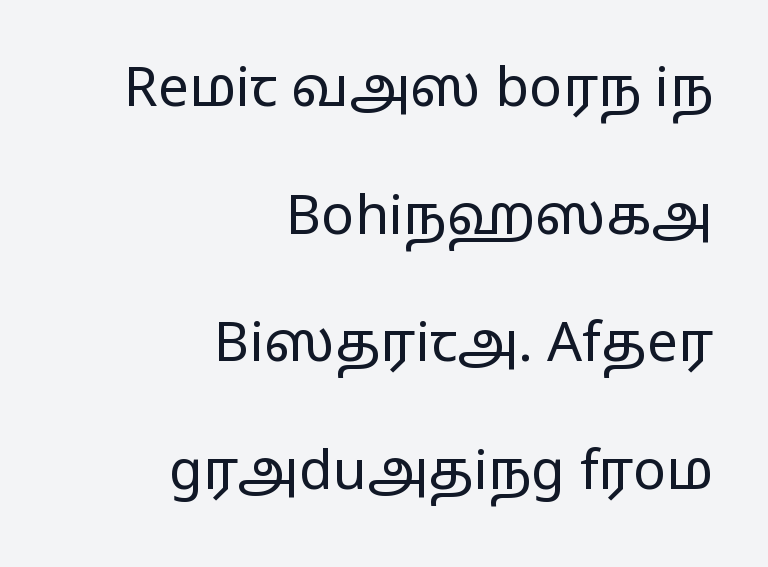
The image shows 55 px regular-weight, wide sans-serif type, upright; set right-aligned, loose line spacing (2.32x), normal letter spacing, not underlined; low stroke contrast and a medium x-height.
